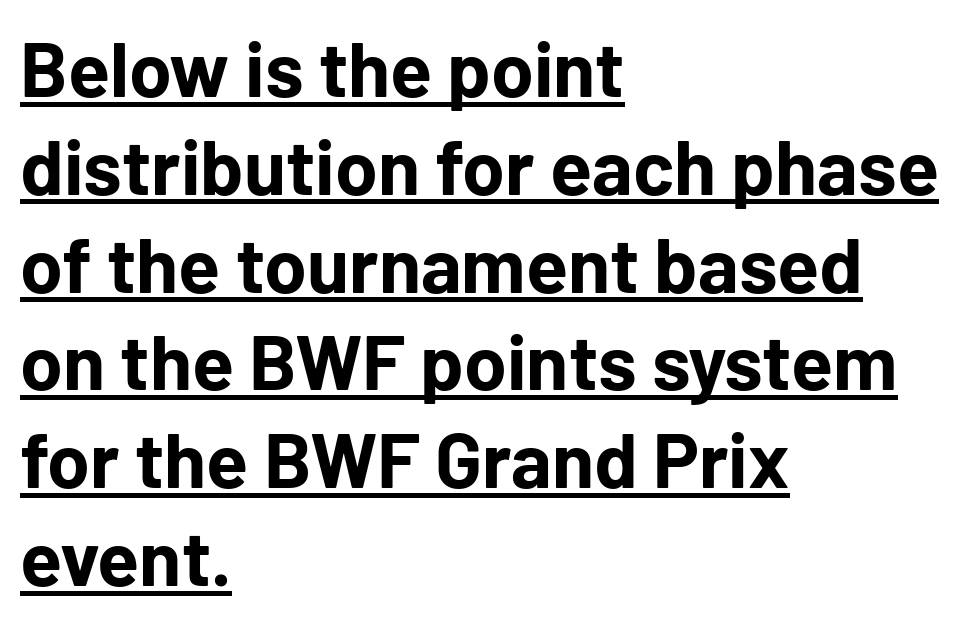
The image shows 77 px bold sans-serif type, upright; set left-aligned, normal line spacing (1.27x), normal letter spacing, underlined; low stroke contrast and a medium x-height.
